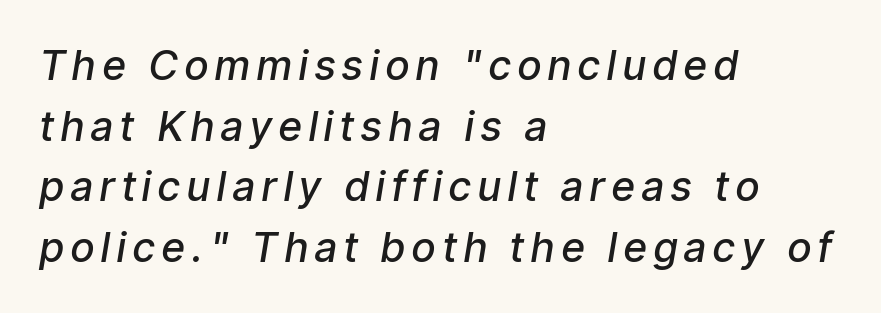
Q: Is the text bold? A: Semi-bold.
Q: Is the text italic (slanted)? A: Yes, it leans right by about 9 degrees.
Q: Is the text underlined? A: No.
Q: How is the paragraph aligned? A: Left-aligned.
Q: Is the spacing between lines tight, normal or loose? A: Normal.
Q: Width (condensed, normal, or wide)? A: Condensed.
Q: Stroke contrast? A: Low.
Q: x-height? A: Medium.
Q: Monospaced? A: No.
